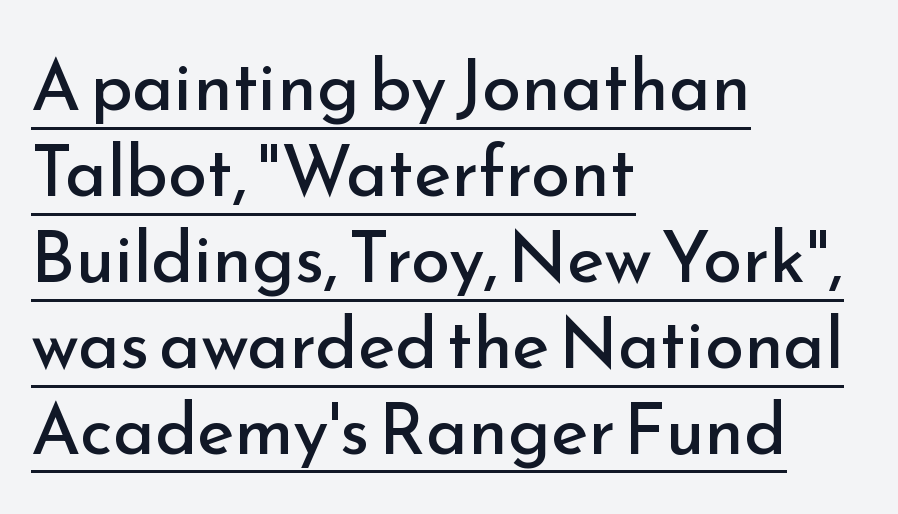
The image shows 71 px regular-weight sans-serif type, upright; set left-aligned, line spacing 1.21x, normal letter spacing, underlined; low stroke contrast and a small x-height.
